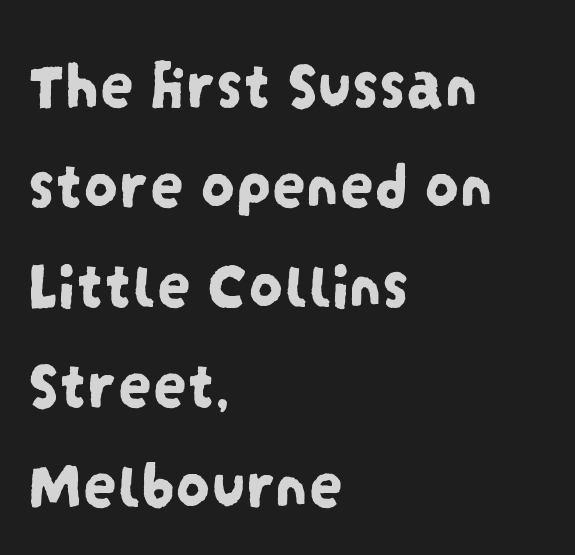
{"serif": "no", "width": "condensed", "stroke_contrast": "low", "x_height": "large", "monospaced": "no", "underline": "no", "align": "left", "line_spacing": "normal", "line_spacing_ratio": 1.47, "letter_spacing": "normal", "letter_spacing_em": 0.0, "glyph_px": 68}
